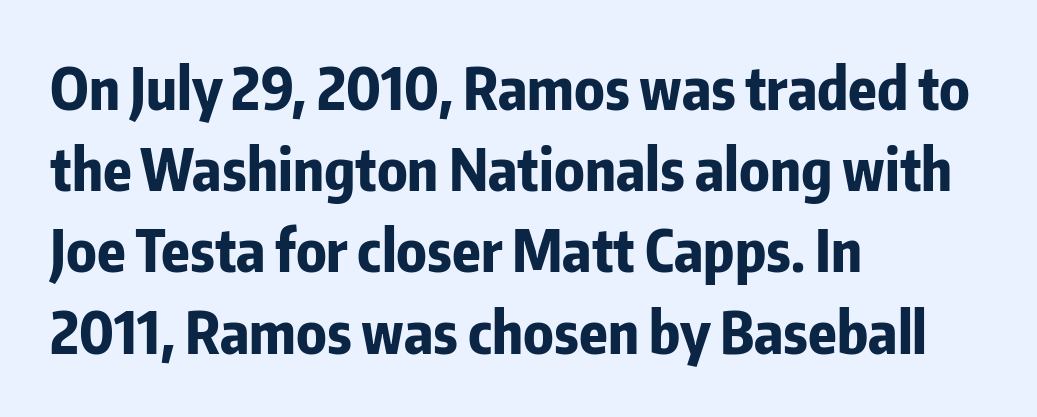
{"serif": "no", "italic": "no", "bold": "yes", "weight": "bold", "width": "condensed", "stroke_contrast": "low", "x_height": "medium", "monospaced": "no", "underline": "no", "align": "left", "line_spacing": "normal", "line_spacing_ratio": 1.4, "letter_spacing": "normal", "letter_spacing_em": 0.0, "glyph_px": 58}
